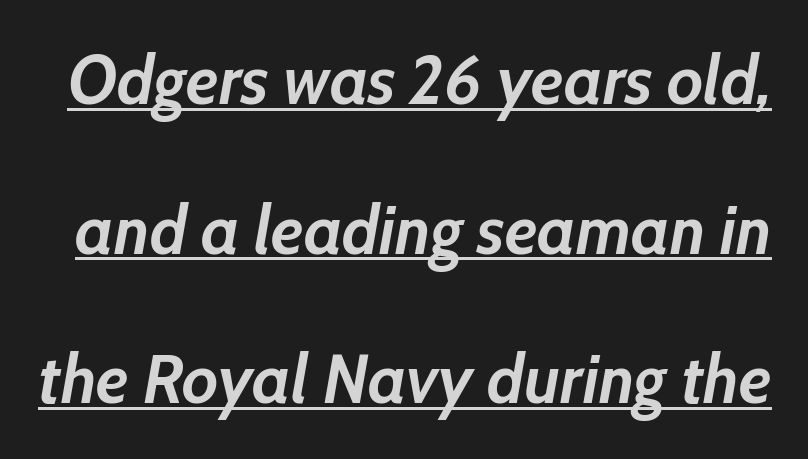
The image shows 69 px semibold type, italic (leaning right); set loose line spacing (2.17x), normal letter spacing, underlined; low stroke contrast and a medium x-height.
